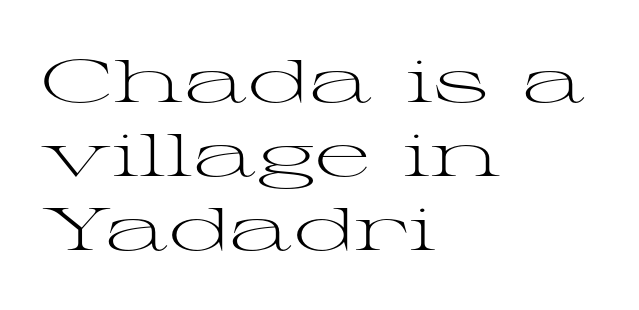
Q: Is the text bold? A: No.
Q: Is the text italic (slanted)? A: No, it is upright.
Q: Is the typeface a serif or a sans-serif typeface? A: Serif.
Q: Is the text underlined? A: No.
Q: How is the paragraph aligned? A: Left-aligned.
Q: Is the spacing between letters normal or unusually wide? A: Normal.
Q: Width (condensed, normal, or wide)? A: Wide.
Q: Stroke contrast? A: Medium.
Q: x-height? A: Medium.
Q: Monospaced? A: No.
